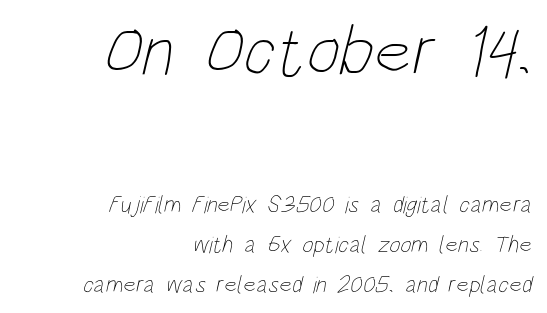
{"bold": "no", "weight": "thin", "width": "condensed", "stroke_contrast": "low", "x_height": "large", "monospaced": "no", "underline": "no", "align": "right", "line_spacing": "normal", "line_spacing_ratio": 1.65, "letter_spacing": "normal", "letter_spacing_em": 0.0, "larger_block": "first", "size_ratio": 3.0, "glyph_px": 72}
